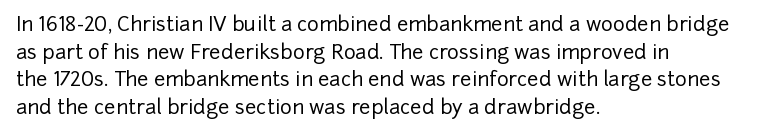
The block of text has a typical density, with ordinary space between rows. The letters stand straight up with perfectly vertical stems. Line starts are locked; line ends wander. Between one letter and the next there's only the usual sliver of space. Type without underlining.
